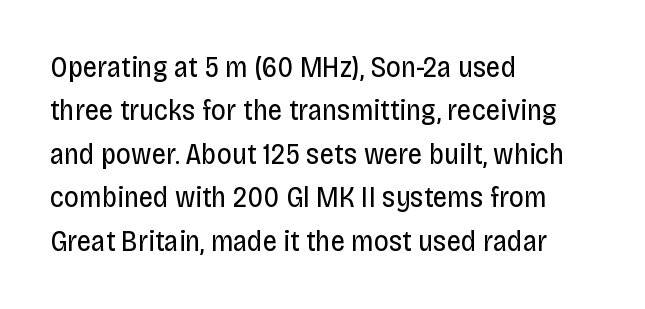
{"serif": "no", "italic": "no", "bold": "no", "weight": "regular", "width": "condensed", "stroke_contrast": "low", "x_height": "large", "monospaced": "no", "underline": "no", "align": "left", "line_spacing": "normal", "line_spacing_ratio": 1.5, "letter_spacing": "normal", "letter_spacing_em": 0.0, "glyph_px": 29}
